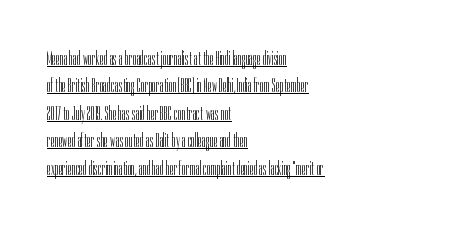
The image shows 20 px text type, upright; set left-aligned, normal line spacing (1.37x), normal letter spacing, underlined.
